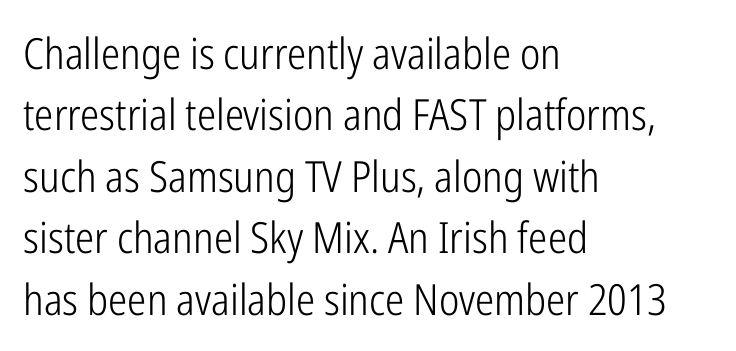
Q: Is the text bold? A: No.
Q: Is the text italic (slanted)? A: No, it is upright.
Q: Is the typeface a serif or a sans-serif typeface? A: Sans-serif.
Q: Is the text underlined? A: No.
Q: How is the paragraph aligned? A: Left-aligned.
Q: Is the spacing between letters normal or unusually wide? A: Normal.
Q: Is the spacing between lines tight, normal or loose? A: Normal.
Q: Width (condensed, normal, or wide)? A: Condensed.
Q: Stroke contrast? A: Low.
Q: x-height? A: Medium.
Q: Monospaced? A: No.
